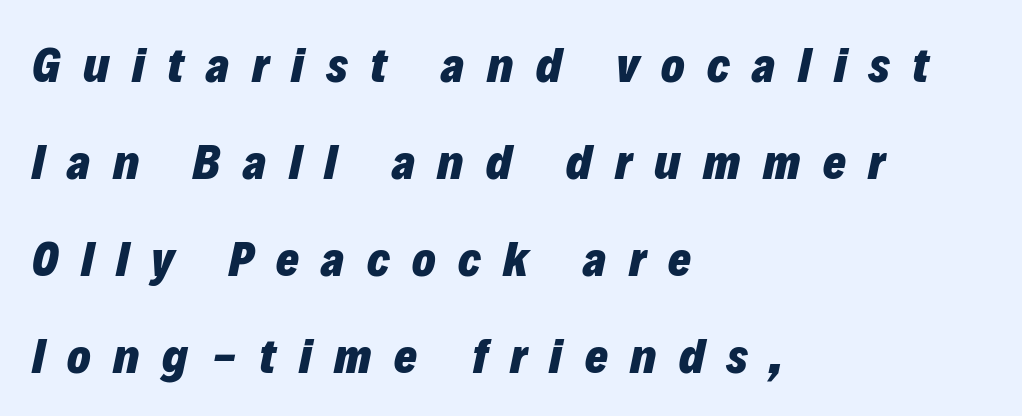
The image shows 49 px heavy type, italic (leaning right); set left-aligned, loose line spacing (1.98x), unusually wide letter spacing (+0.46 em), not underlined; low stroke contrast and a medium x-height.
